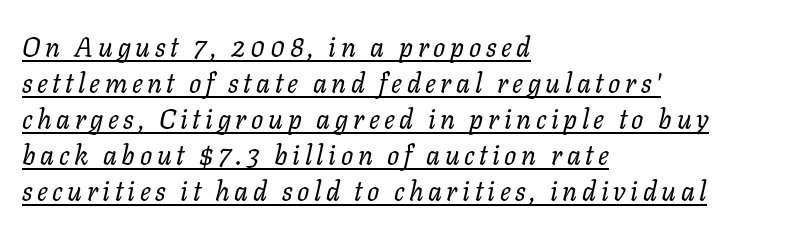
The image shows 27 px text type, italic (leaning right); set left-aligned, normal line spacing (1.33x), underlined.
